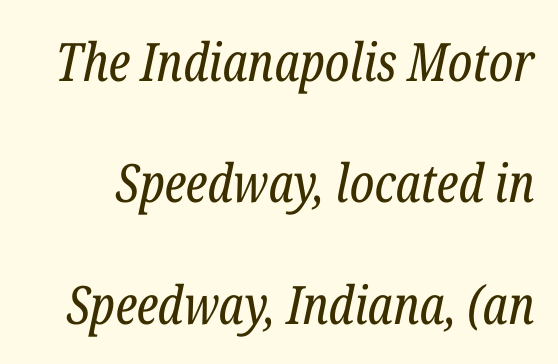
{"serif": "yes", "italic": "yes", "lean": "right", "slant_degrees": 12, "bold": "no", "weight": "regular", "width": "condensed", "stroke_contrast": "low", "x_height": "medium", "monospaced": "no", "underline": "no", "line_spacing": "loose", "line_spacing_ratio": 2.29, "letter_spacing": "normal", "letter_spacing_em": 0.0, "glyph_px": 53}
